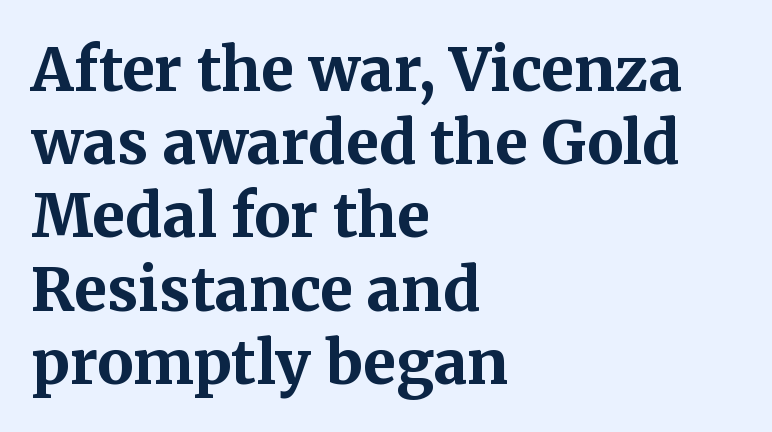
Looks like regular typesetting: each glyph gets only the width it needs. Honestly, there is no underline to notice here at all. The passage shown is emphatically bold. You can tell it's not italic because the verticals are truly vertical.
